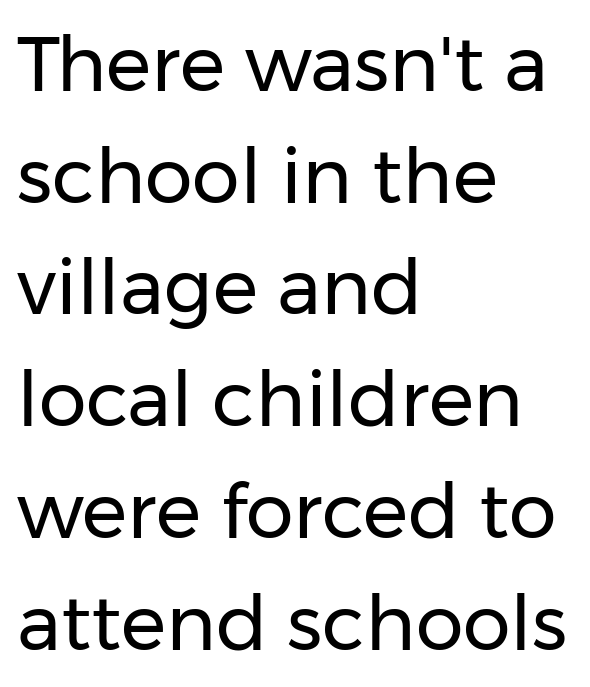
The image shows 76 px regular-weight sans-serif type, upright; set left-aligned, normal line spacing (1.47x), normal letter spacing, not underlined; low stroke contrast and a medium x-height.
